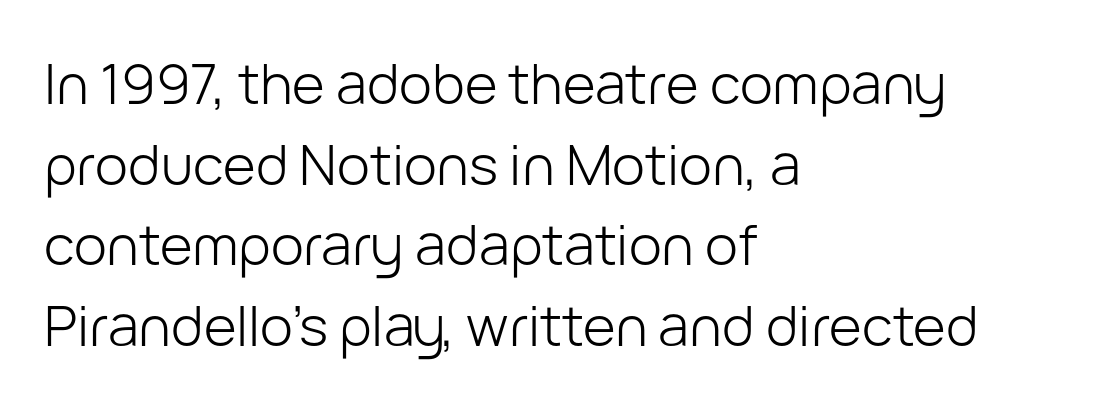
The image shows 56 px light sans-serif type, upright; set left-aligned, normal line spacing (1.44x), normal letter spacing, not underlined; low stroke contrast and a medium x-height.
